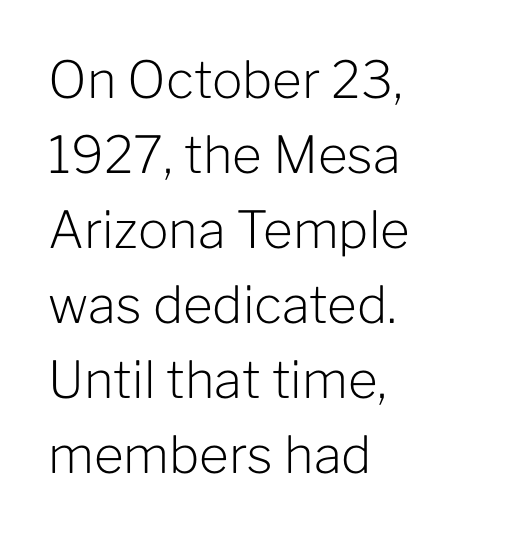
Q: Is the text bold? A: No.
Q: Is the text italic (slanted)? A: No, it is upright.
Q: Is the typeface a serif or a sans-serif typeface? A: Sans-serif.
Q: Is the text underlined? A: No.
Q: How is the paragraph aligned? A: Left-aligned.
Q: Is the spacing between letters normal or unusually wide? A: Normal.
Q: Is the spacing between lines tight, normal or loose? A: Normal.
Q: Width (condensed, normal, or wide)? A: Normal.
Q: Stroke contrast? A: Low.
Q: x-height? A: Medium.
Q: Monospaced? A: No.
